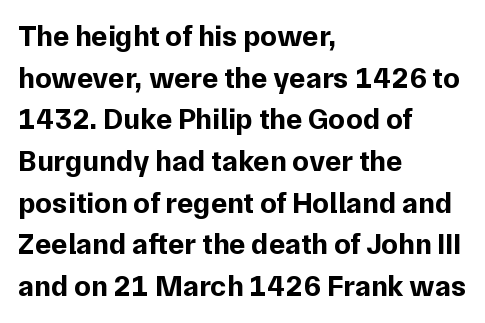
{"serif": "no", "italic": "no", "bold": "yes", "weight": "bold", "width": "normal", "stroke_contrast": "low", "x_height": "medium", "monospaced": "no", "underline": "no", "align": "left", "line_spacing": "normal", "line_spacing_ratio": 1.39, "letter_spacing": "normal", "letter_spacing_em": 0.0, "glyph_px": 30}
